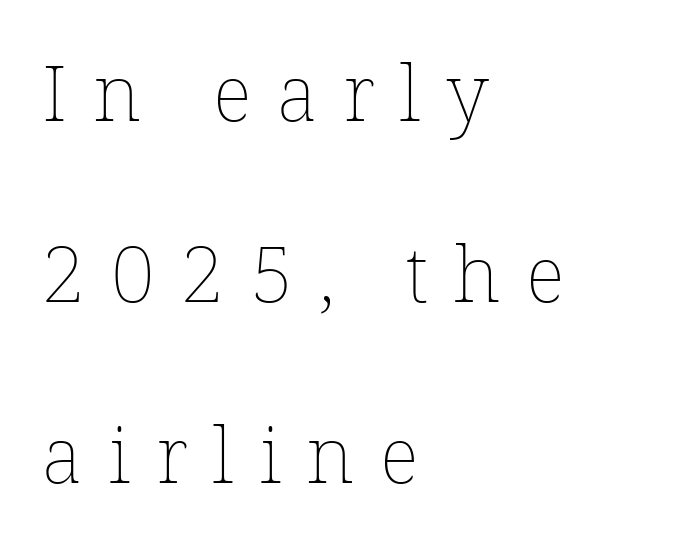
Q: Is the text bold? A: No.
Q: Is the text italic (slanted)? A: No, it is upright.
Q: Is the text underlined? A: No.
Q: How is the paragraph aligned? A: Left-aligned.
Q: Is the spacing between letters normal or unusually wide? A: Unusually wide.
Q: Is the spacing between lines tight, normal or loose? A: Loose.
Q: Width (condensed, normal, or wide)? A: Normal.
Q: Stroke contrast? A: Low.
Q: x-height? A: Medium.
Q: Monospaced? A: No.
